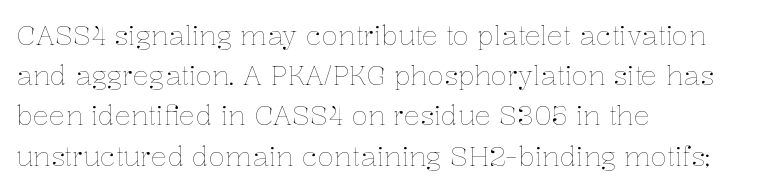
Q: Is the text bold? A: No.
Q: Is the text italic (slanted)? A: No, it is upright.
Q: Is the text underlined? A: No.
Q: How is the paragraph aligned? A: Left-aligned.
Q: Is the spacing between letters normal or unusually wide? A: Normal.
Q: Is the spacing between lines tight, normal or loose? A: Normal.
